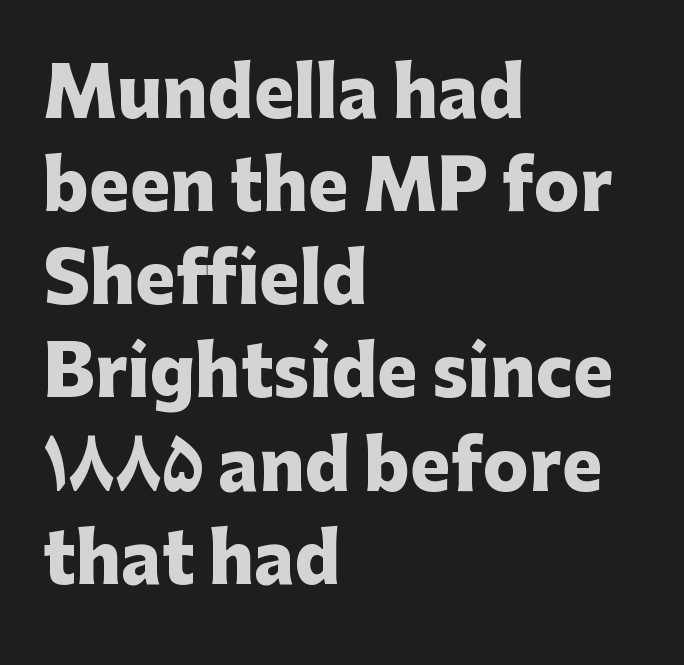
The passage shown is typed in a proportional face where columns would drift. The passage shown is emphatically bold. The typography opts for an upright posture over an oblique one. Is the block centered? No — it sits flush against the left margin.
